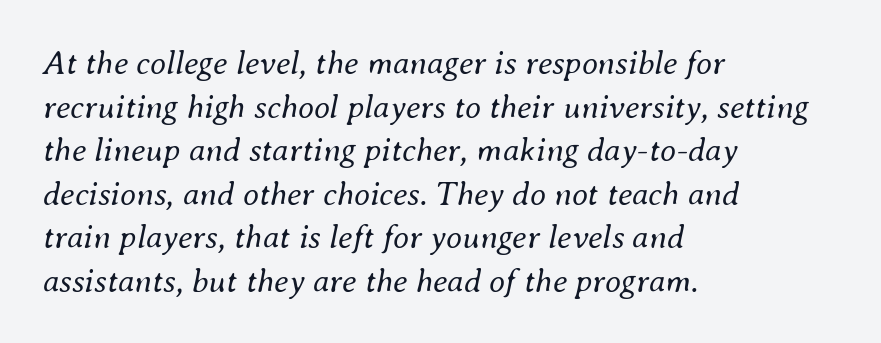
{"italic": "yes", "lean": "right", "slant_degrees": 8, "bold": "no", "weight": "regular", "width": "normal", "stroke_contrast": "medium", "x_height": "small", "monospaced": "no", "underline": "no", "align": "left", "line_spacing": "normal", "line_spacing_ratio": 1.32, "letter_spacing": "normal", "letter_spacing_em": 0.0, "glyph_px": 33}
